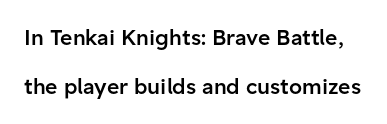
Q: Is the text bold? A: Semi-bold.
Q: Is the text italic (slanted)? A: No, it is upright.
Q: Is the text underlined? A: No.
Q: Is the spacing between letters normal or unusually wide? A: Normal.
Q: Is the spacing between lines tight, normal or loose? A: Loose.
